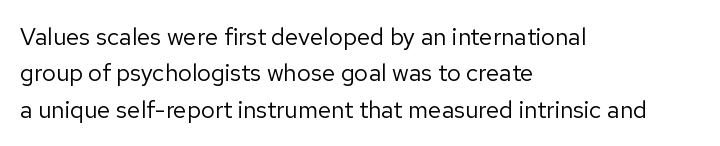
The image shows 24 px text type, upright; set left-aligned, normal line spacing (1.52x), normal letter spacing, not underlined.
